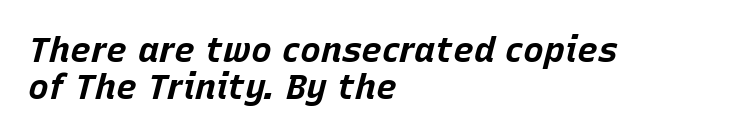
It's the slanting kind of type. Every letter is thick-stroked: bold, no question. Quick note: interline space is minimal. Teacher's note: observe the even left margin — that is flush-left alignment. The face used here is proportionally spaced, like ordinary book or web type. Unmarked baselines from the first word to the last.
